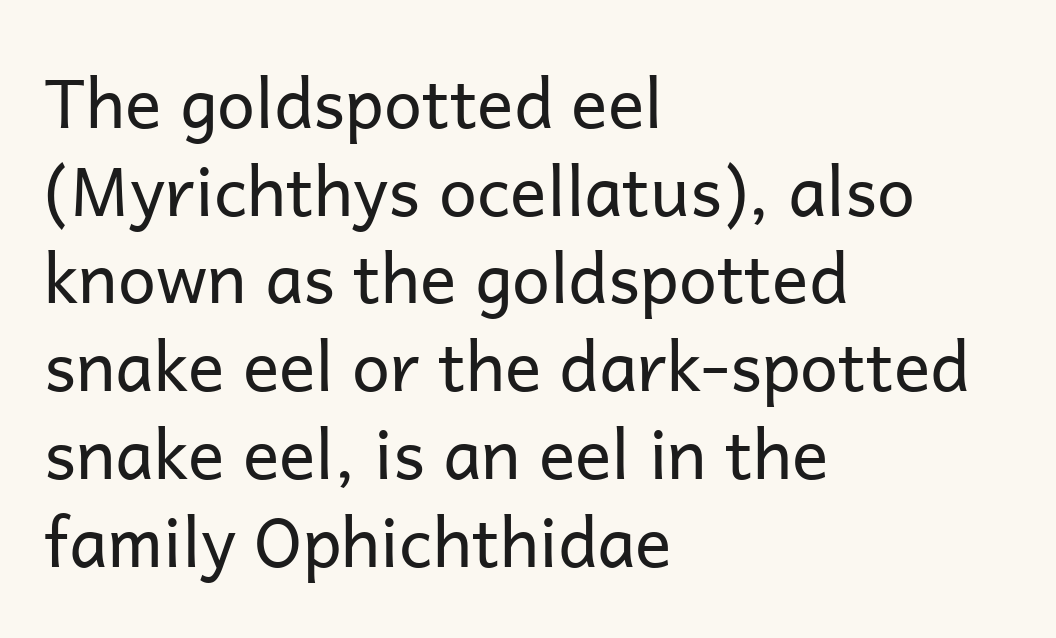
{"serif": "no", "italic": "no", "bold": "no", "weight": "regular", "width": "normal", "stroke_contrast": "low", "x_height": "medium", "monospaced": "no", "underline": "no", "align": "left", "line_spacing": "normal", "line_spacing_ratio": 1.29, "letter_spacing": "normal", "letter_spacing_em": 0.0, "glyph_px": 68}
